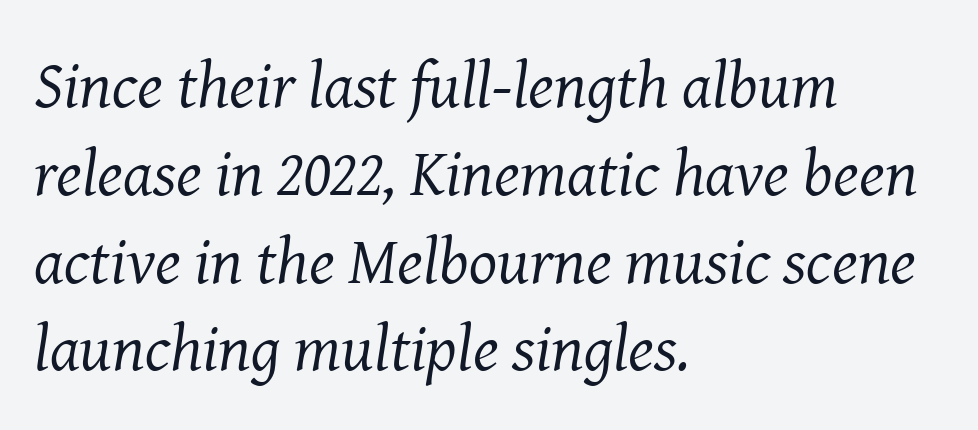
Q: Is the text bold? A: No.
Q: Is the text italic (slanted)? A: Yes, it leans right by about 8 degrees.
Q: Is the typeface a serif or a sans-serif typeface? A: Serif.
Q: Is the text underlined? A: No.
Q: How is the paragraph aligned? A: Left-aligned.
Q: Is the spacing between letters normal or unusually wide? A: Normal.
Q: Is the spacing between lines tight, normal or loose? A: Normal.
Q: Width (condensed, normal, or wide)? A: Normal.
Q: Stroke contrast? A: Medium.
Q: x-height? A: Medium.
Q: Monospaced? A: No.
